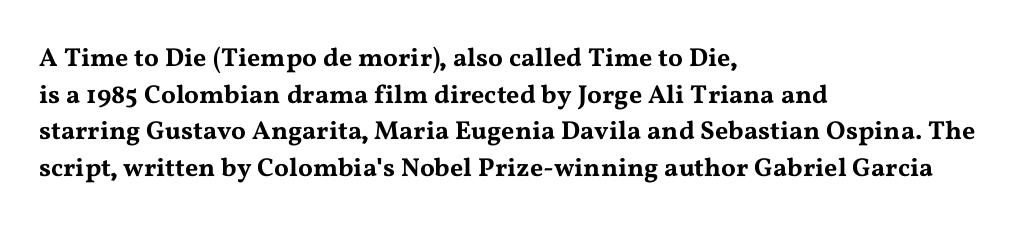
Here the glyphs are tracked normally, forming tight word shapes. Upright lettering throughout. Underline: absent. The lines are quadded left.
